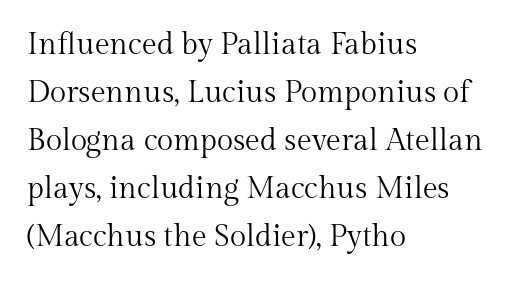
{"serif": "yes", "italic": "no", "bold": "no", "weight": "regular", "width": "normal", "stroke_contrast": "medium", "x_height": "medium", "monospaced": "no", "underline": "no", "align": "left", "line_spacing": "normal", "line_spacing_ratio": 1.6, "letter_spacing": "normal", "letter_spacing_em": 0.0, "glyph_px": 30}
